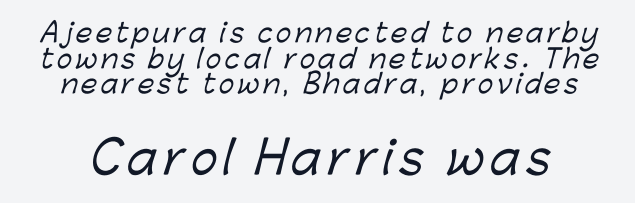
Q: Is the typeface a serif or a sans-serif typeface? A: Sans-serif.
Q: Is the text underlined? A: No.
Q: Is the spacing between lines tight, normal or loose? A: Tight.
Q: Which block of text is set in a larger size, the first (top) or the second (bottom)? A: The second (bottom) one.
Q: Width (condensed, normal, or wide)? A: Normal.
Q: Stroke contrast? A: Low.
Q: x-height? A: Medium.
Q: Monospaced? A: No.
